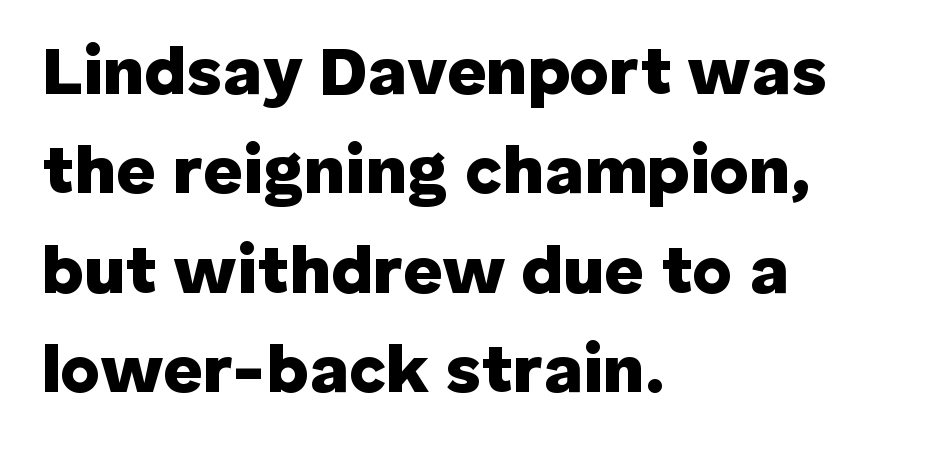
Q: Is the text bold? A: Yes.
Q: Is the text italic (slanted)? A: No, it is upright.
Q: Is the typeface a serif or a sans-serif typeface? A: Sans-serif.
Q: Is the text underlined? A: No.
Q: How is the paragraph aligned? A: Left-aligned.
Q: Is the spacing between letters normal or unusually wide? A: Normal.
Q: Is the spacing between lines tight, normal or loose? A: Normal.
Q: Width (condensed, normal, or wide)? A: Normal.
Q: Stroke contrast? A: Low.
Q: x-height? A: Medium.
Q: Monospaced? A: No.
